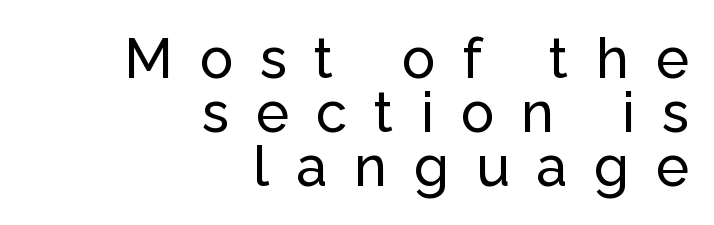
The image shows 56 px sans-serif type, upright; set right-aligned, tight line spacing (0.96x), unusually wide letter spacing (+0.48 em), not underlined; low stroke contrast and a medium x-height.
